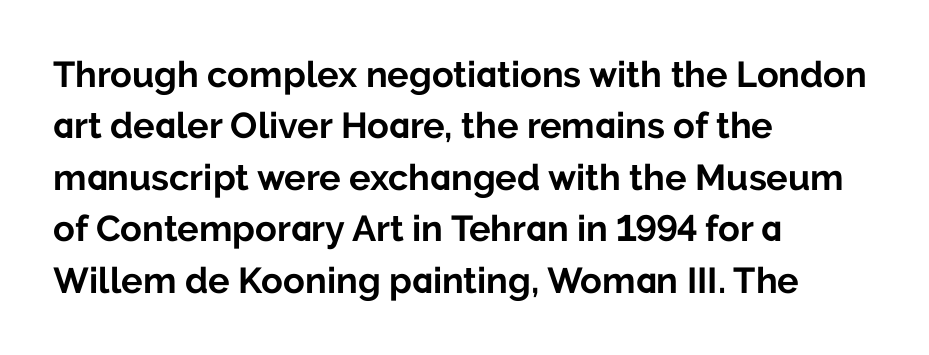
Q: Is the text bold? A: Yes.
Q: Is the text italic (slanted)? A: No, it is upright.
Q: Is the typeface a serif or a sans-serif typeface? A: Sans-serif.
Q: Is the text underlined? A: No.
Q: How is the paragraph aligned? A: Left-aligned.
Q: Is the spacing between letters normal or unusually wide? A: Normal.
Q: Is the spacing between lines tight, normal or loose? A: Normal.
Q: Width (condensed, normal, or wide)? A: Normal.
Q: Stroke contrast? A: Low.
Q: x-height? A: Medium.
Q: Monospaced? A: No.
